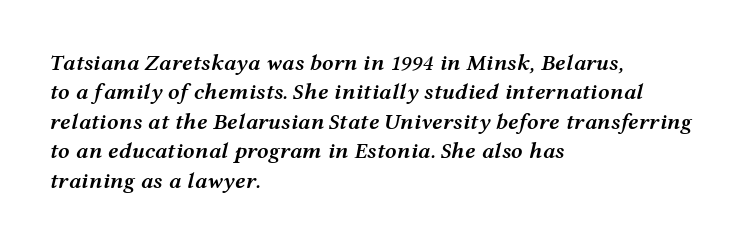
Q: Is the text bold? A: Semi-bold.
Q: Is the text italic (slanted)? A: Yes, it leans right by about 12 degrees.
Q: Is the text underlined? A: No.
Q: How is the paragraph aligned? A: Left-aligned.
Q: Is the spacing between letters normal or unusually wide? A: Normal.
Q: Is the spacing between lines tight, normal or loose? A: Normal.
